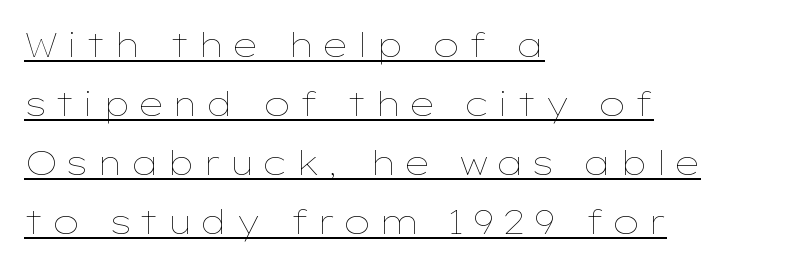
A quiet, ordinary-to-light weight characterises the typeface. Note the varied advance widths — an 'i' is clearly narrower than an 'm'. Characters follow at a spacing far wider than the type designer built in. The lines are quadded left. Compared with undecorated copy, this sample adds a rule below the words. Tall strokes in this sample are plumb rather than angled.
